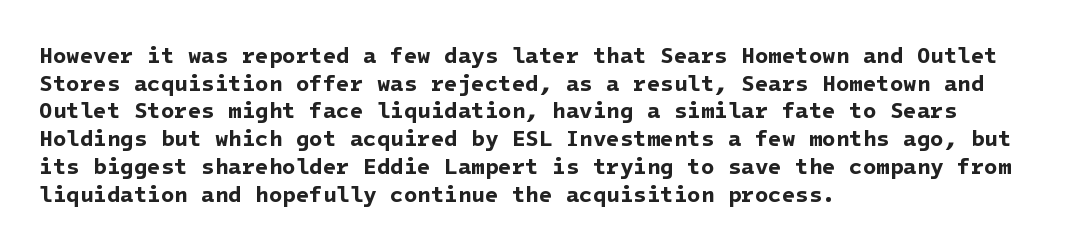
The image shows 22 px bold type; set left-aligned, normal line spacing (1.26x), normal letter spacing, not underlined.
